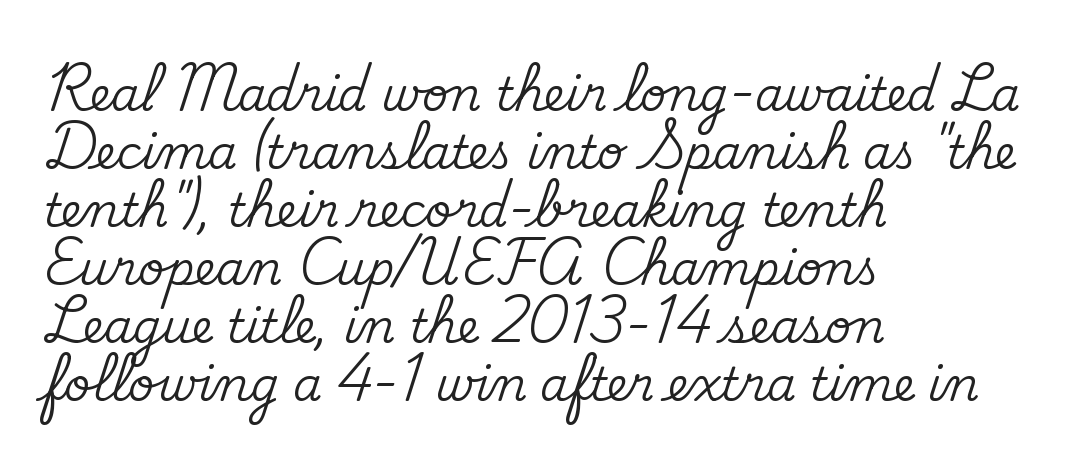
The image shows 46 px text type; set left-aligned, normal line spacing (1.26x), normal letter spacing, not underlined; medium stroke contrast and a small x-height.
